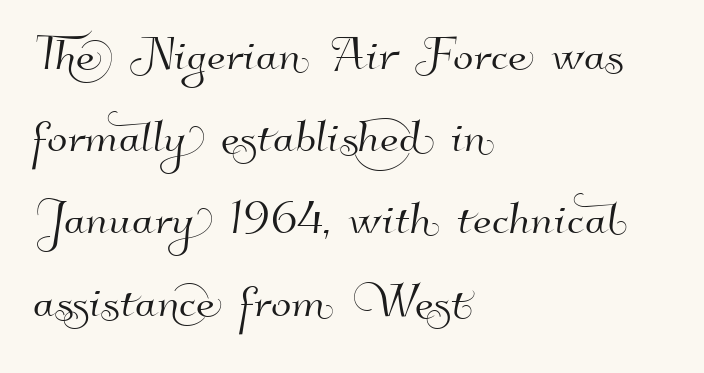
Q: Is the typeface a serif or a sans-serif typeface? A: Sans-serif.
Q: Is the text underlined? A: No.
Q: How is the paragraph aligned? A: Left-aligned.
Q: Is the spacing between letters normal or unusually wide? A: Normal.
Q: Is the spacing between lines tight, normal or loose? A: Normal.
Q: Width (condensed, normal, or wide)? A: Normal.
Q: Stroke contrast? A: High.
Q: x-height? A: Small.
Q: Monospaced? A: No.
